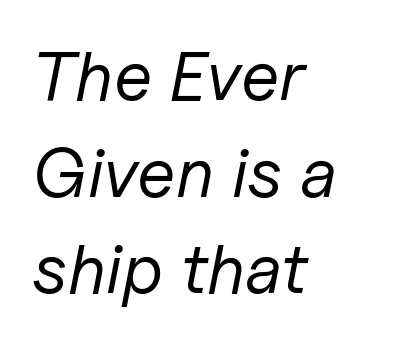
This block has exactly the height ordinary leading produces. The foot of each line stays bare and open. All the whitespace from short lines collects on the right. You could call the tracking neutral — neither tight nor loose. Heft: none added — not bold. The letters advance in unequal steps, a hallmark of proportional type.
